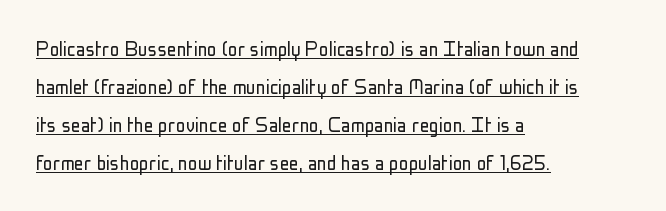
This rendering uses left alignment, leaving the right contour irregular. The rendering uses a moderate line-height, typical for paragraphs. Decoration check: the copy is underlined. Nope, not italic — everything's standing straight. The font is comparable to plain body text, perhaps lighter.
